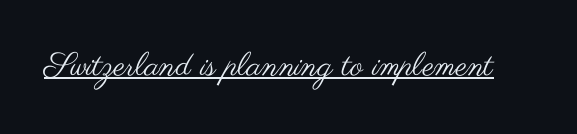
{"serif": "no", "bold": "no", "weight": "regular", "width": "wide", "stroke_contrast": "medium", "x_height": "small", "monospaced": "no", "underline": "yes", "letter_spacing": "normal", "letter_spacing_em": 0.0, "glyph_px": 33}
